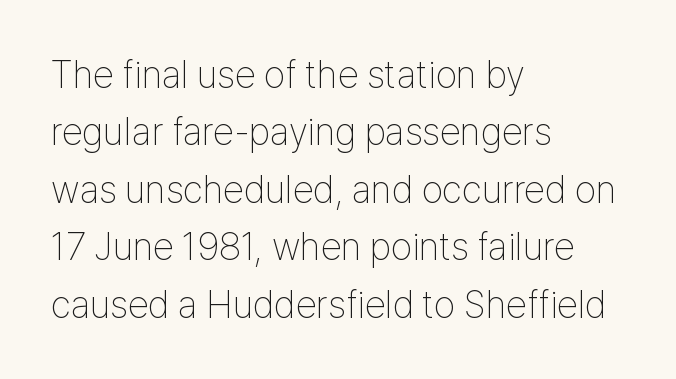
Q: Is the text bold? A: No.
Q: Is the text italic (slanted)? A: No, it is upright.
Q: Is the typeface a serif or a sans-serif typeface? A: Sans-serif.
Q: Is the text underlined? A: No.
Q: How is the paragraph aligned? A: Left-aligned.
Q: Is the spacing between letters normal or unusually wide? A: Normal.
Q: Is the spacing between lines tight, normal or loose? A: Normal.
Q: Width (condensed, normal, or wide)? A: Condensed.
Q: Stroke contrast? A: Low.
Q: x-height? A: Medium.
Q: Monospaced? A: No.
